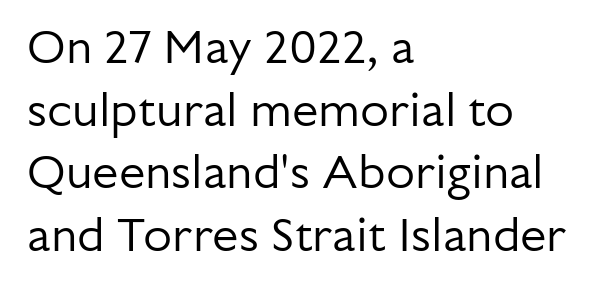
The image shows 47 px regular-weight sans-serif type, upright; set left-aligned, normal line spacing (1.33x), normal letter spacing, not underlined; low stroke contrast and a medium x-height.
